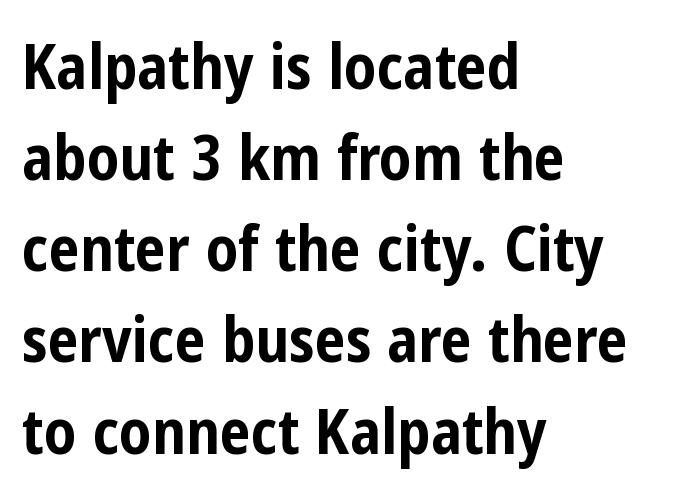
The image shows 62 px bold, condensed sans-serif type, upright; set left-aligned, normal line spacing (1.47x), normal letter spacing, not underlined; low stroke contrast and a medium x-height.
